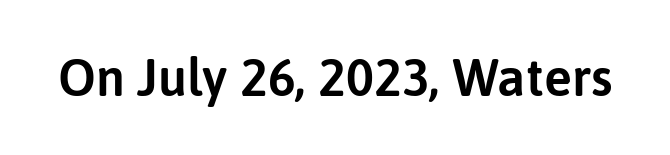
{"serif": "no", "italic": "no", "width": "normal", "stroke_contrast": "low", "x_height": "medium", "monospaced": "no", "underline": "no", "letter_spacing": "normal", "letter_spacing_em": 0.0, "glyph_px": 52}
